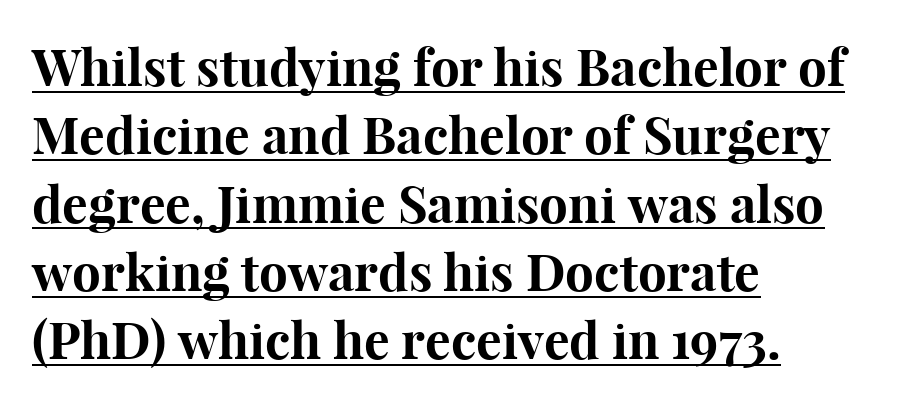
The letters advance in unequal steps, a hallmark of proportional type. On the weight axis this lands at bold, roughly 700. Every word sits above its own underline. A student would call this left alignment; a typographer would say flush left, rag right. The leading is moderate, giving the passage an even texture.
